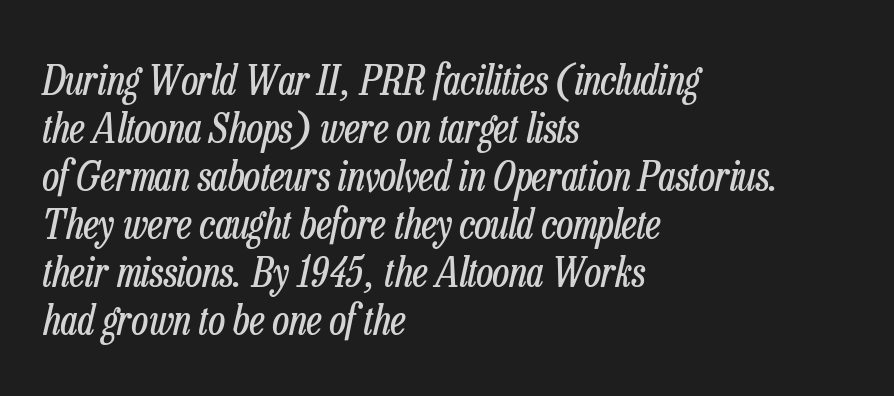
You could call the tracking neutral — neither tight nor loose. Just letters on the line, the space beneath them empty. The characters are drawn with everyday or finer stroke widths. Leftover space on each line is placed entirely after the last word. Designer's note — italics engaged.
